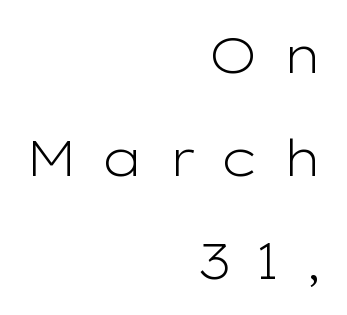
Decoration check: the copy has no underline. These lines are rendered in a variable-pitch font. Rows of type keep a wide berth in the vertical direction. Unlike italic type, these characters show no tilt at all. This sample uses expanded letter spacing, leaving extra air between glyphs. You can tell from the bare stems that sans-serif type was used.
